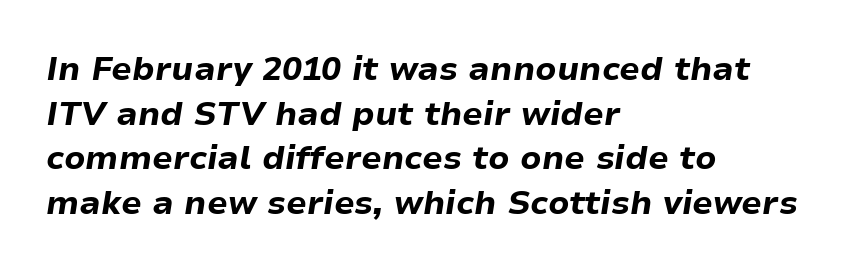
The image shows 33 px bold type, italic (leaning right); set left-aligned, normal line spacing (1.35x), normal letter spacing, not underlined; low stroke contrast and a medium x-height.
